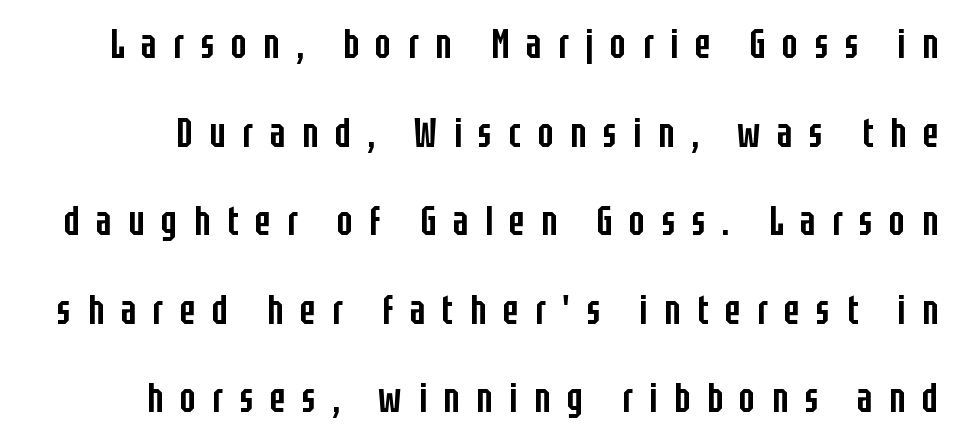
The image shows 41 px semibold, condensed sans-serif type, upright; set loose line spacing (2.16x), unusually wide letter spacing (+0.41 em), not underlined; low stroke contrast and a large x-height.
